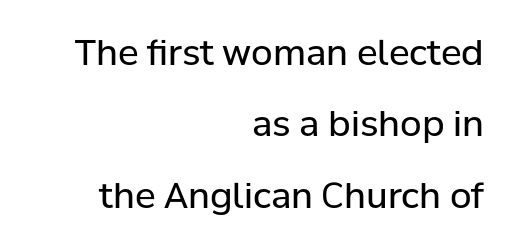
Q: Is the text bold? A: No.
Q: Is the text italic (slanted)? A: No, it is upright.
Q: Is the typeface a serif or a sans-serif typeface? A: Sans-serif.
Q: Is the text underlined? A: No.
Q: How is the paragraph aligned? A: Right-aligned.
Q: Is the spacing between letters normal or unusually wide? A: Normal.
Q: Is the spacing between lines tight, normal or loose? A: Loose.
Q: Width (condensed, normal, or wide)? A: Normal.
Q: Stroke contrast? A: Low.
Q: x-height? A: Medium.
Q: Monospaced? A: No.
